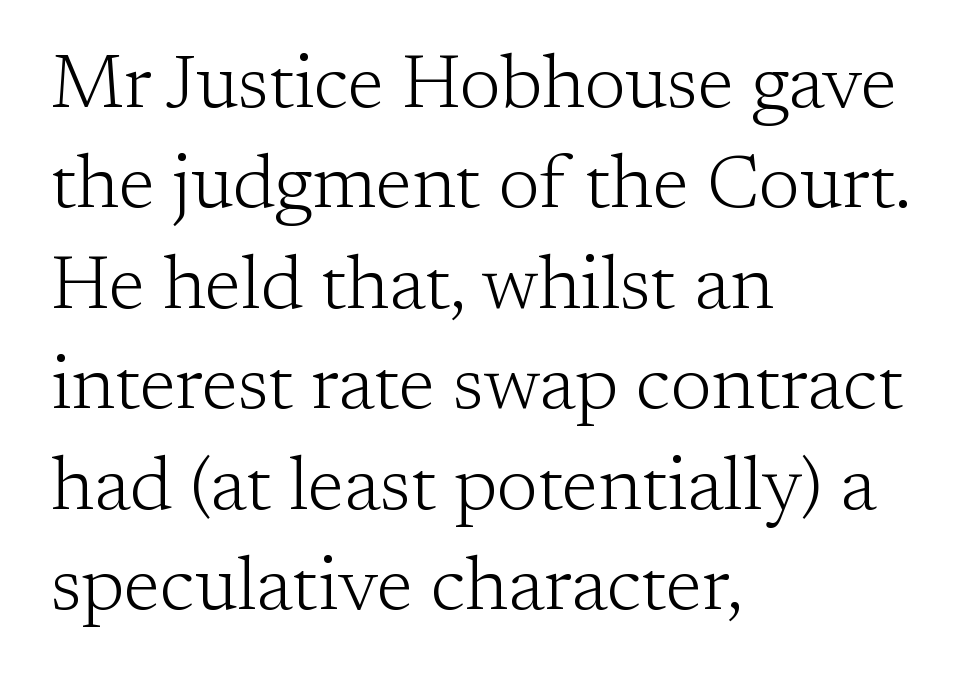
{"serif": "yes", "italic": "no", "bold": "no", "weight": "light", "width": "normal", "stroke_contrast": "low", "x_height": "medium", "monospaced": "no", "underline": "no", "align": "left", "line_spacing": "normal", "line_spacing_ratio": 1.34, "letter_spacing": "normal", "letter_spacing_em": 0.0, "glyph_px": 75}
